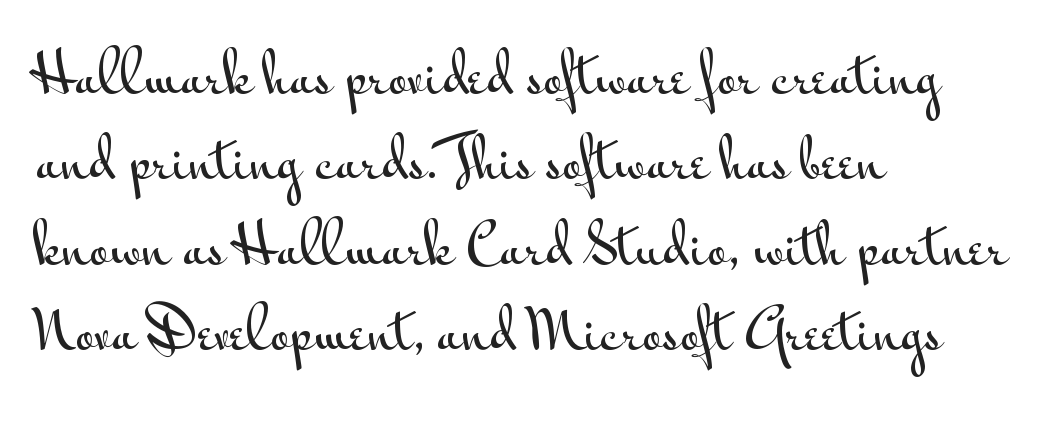
{"serif": "no", "width": "wide", "stroke_contrast": "medium", "x_height": "small", "monospaced": "no", "underline": "no", "align": "left", "line_spacing": "normal", "line_spacing_ratio": 1.58, "letter_spacing": "normal", "letter_spacing_em": 0.0, "glyph_px": 54}
